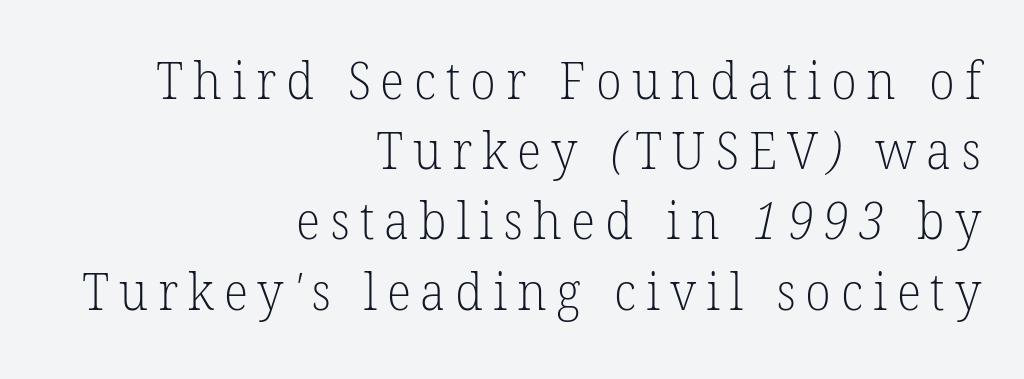
Q: Is the text bold? A: No.
Q: Is the typeface a serif or a sans-serif typeface? A: Serif.
Q: Is the text underlined? A: No.
Q: How is the paragraph aligned? A: Right-aligned.
Q: Is the spacing between lines tight, normal or loose? A: Normal.
Q: Width (condensed, normal, or wide)? A: Normal.
Q: Stroke contrast? A: Low.
Q: x-height? A: Medium.
Q: Monospaced? A: No.
